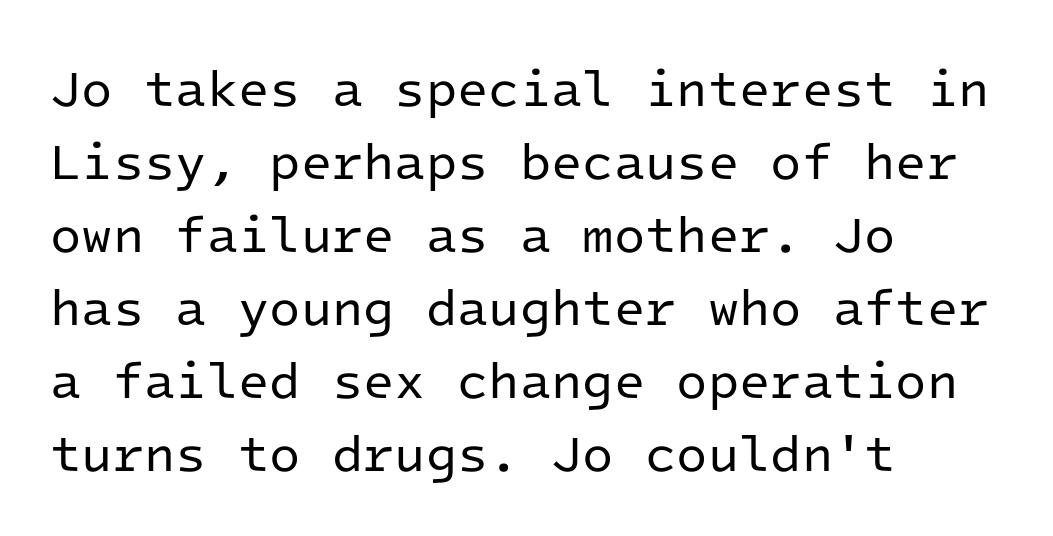
The image shows 51 px regular-weight sans-serif type, upright, monospaced; set left-aligned, normal line spacing (1.43x), normal letter spacing, not underlined; low stroke contrast and a medium x-height.
